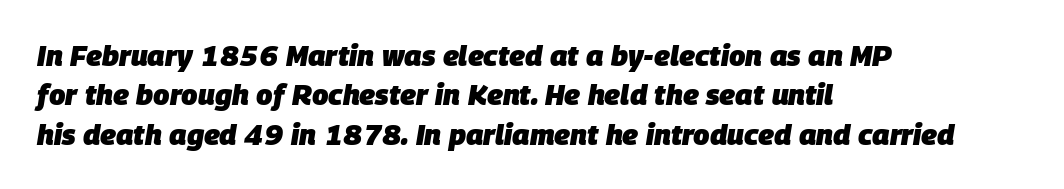
{"italic": "yes", "lean": "right", "slant_degrees": 9, "bold": "yes", "weight": "heavy", "width": "normal", "stroke_contrast": "low", "x_height": "large", "monospaced": "no", "underline": "no", "align": "left", "line_spacing": "normal", "line_spacing_ratio": 1.36, "letter_spacing": "normal", "letter_spacing_em": 0.0, "glyph_px": 29}
